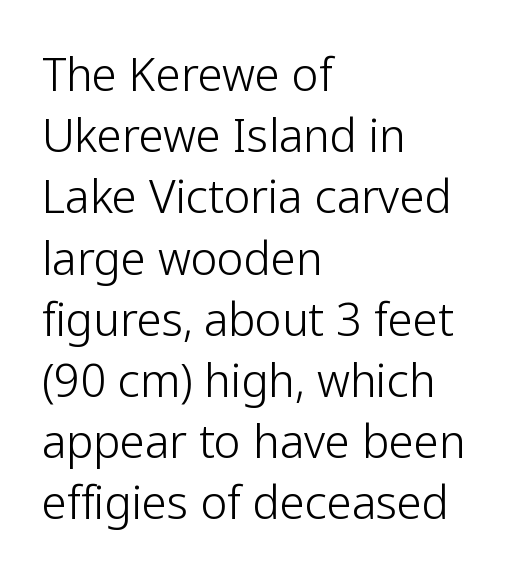
{"serif": "no", "italic": "no", "bold": "no", "weight": "light", "width": "normal", "stroke_contrast": "low", "x_height": "medium", "monospaced": "no", "underline": "no", "align": "left", "line_spacing": "normal", "line_spacing_ratio": 1.36, "letter_spacing": "normal", "letter_spacing_em": 0.0, "glyph_px": 45}
